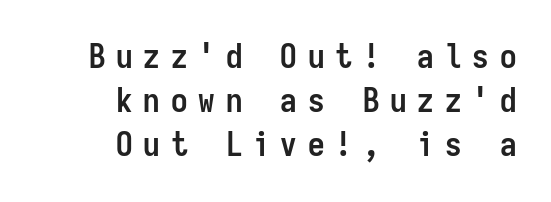
{"serif": "no", "italic": "no", "bold": "yes", "weight": "semibold", "width": "condensed", "stroke_contrast": "low", "x_height": "medium", "monospaced": "yes", "underline": "no", "align": "right", "line_spacing": "normal", "line_spacing_ratio": 1.34, "letter_spacing": "wide", "letter_spacing_em": 0.33, "glyph_px": 33}
